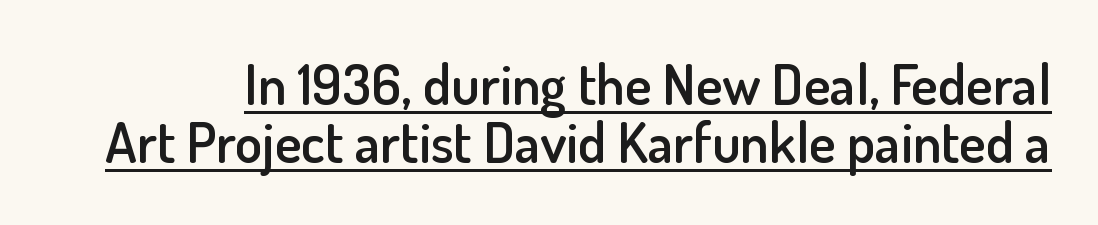
{"serif": "no", "italic": "no", "bold": "semi", "weight": "semibold", "width": "normal", "stroke_contrast": "low", "x_height": "small", "monospaced": "no", "underline": "yes", "line_spacing": "tight", "line_spacing_ratio": 1.04, "letter_spacing": "normal", "letter_spacing_em": 0.0, "glyph_px": 56}
